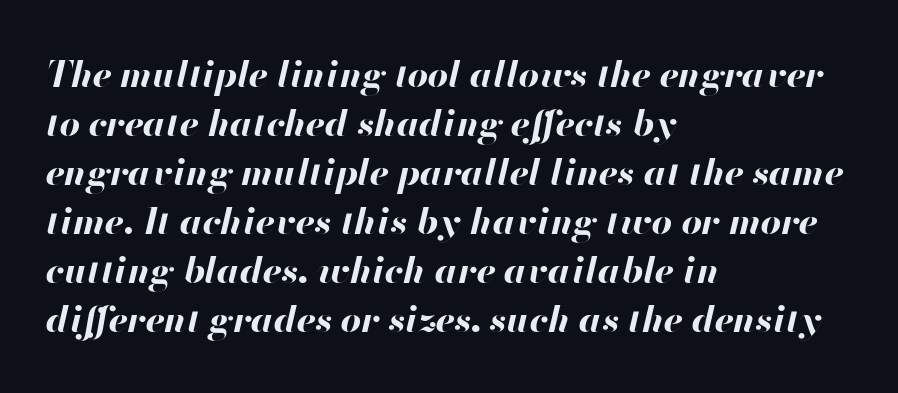
The image shows 36 px bold type, italic (leaning right); set left-aligned, normal line spacing (1.36x), normal letter spacing, not underlined; high stroke contrast and a small x-height.
